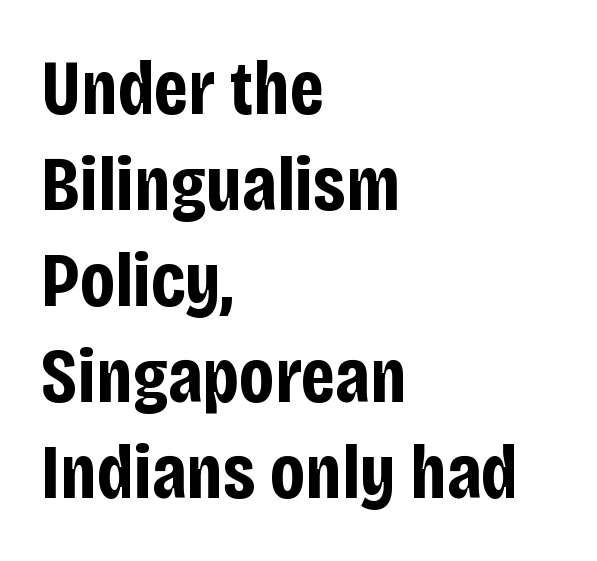
There is no visible air inserted between adjacent glyphs. Is this a fixed-width face? No — the glyphs have proportional, varying widths. Descenders are the only things crossing below the line. A full-strength bold gives these letters their thick strokes.
